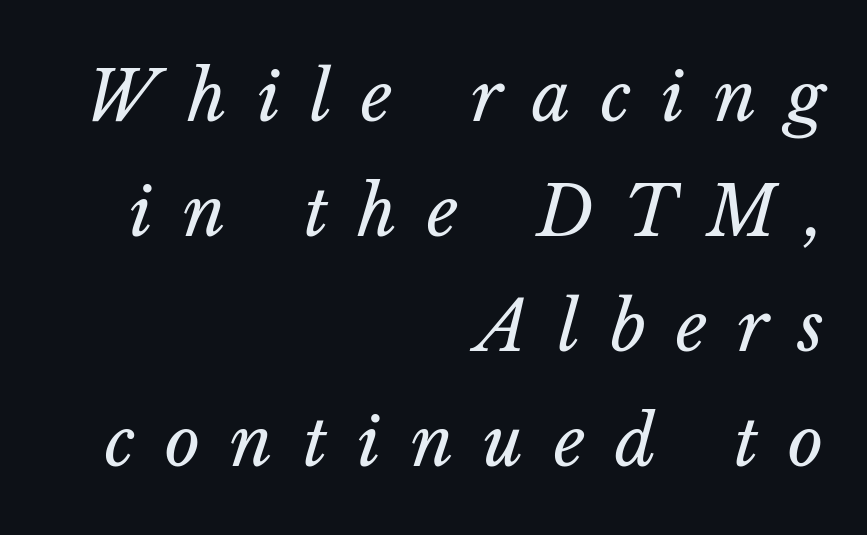
The image shows 68 px regular-weight type, italic (leaning right); set right-aligned, normal line spacing (1.69x), unusually wide letter spacing (+0.44 em), not underlined; low stroke contrast and a medium x-height.
